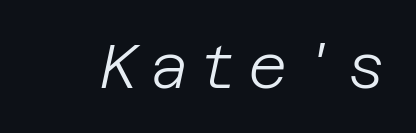
Characters are canted at an angle relative to the baseline's perpendicular. The string is rendered with underlining switched off. No letter is thick-stroked: the sample isn't bold.
